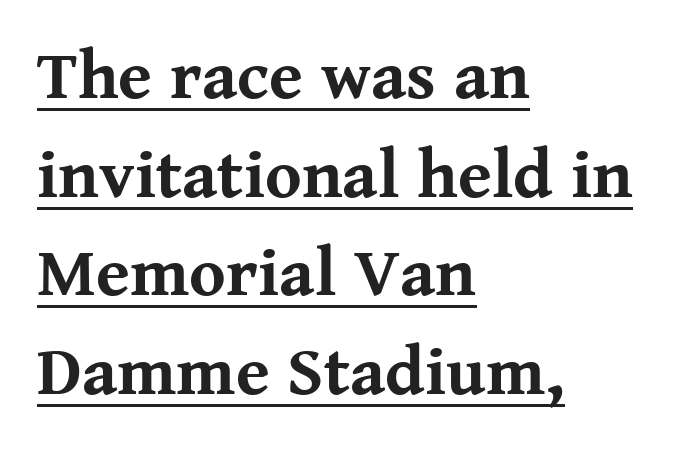
You can tell it's not italic because the verticals are truly vertical. The typesetter has applied underlining to the passage shown. The text was rendered using a seriffed face with decorative stroke endings. Normally led — the rows are evenly, conventionally spaced. Is this a fixed-width face? No — the glyphs have proportional, varying widths.
